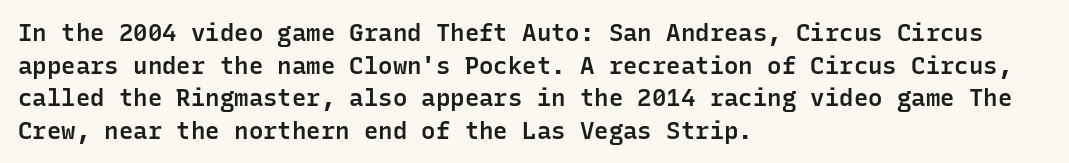
One glance says typical: line gaps are just what's usual. Tracking value appears to be zero — textbook default spacing. Tall strokes in this sample are plumb rather than angled. Firm but not heavy-handed strokes: this text is semibold.
